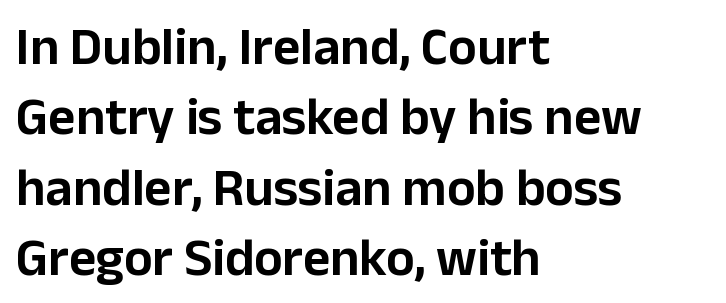
The image shows 53 px sans-serif type, upright; set left-aligned, normal line spacing (1.33x), normal letter spacing, not underlined; low stroke contrast and a medium x-height.
